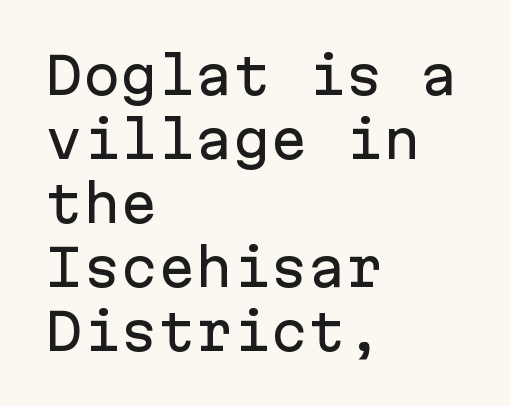
{"serif": "no", "italic": "no", "width": "normal", "stroke_contrast": "low", "x_height": "medium", "monospaced": "yes", "underline": "no", "align": "left", "line_spacing": "normal", "line_spacing_ratio": 1.28, "letter_spacing": "normal", "letter_spacing_em": 0.0, "glyph_px": 50}
